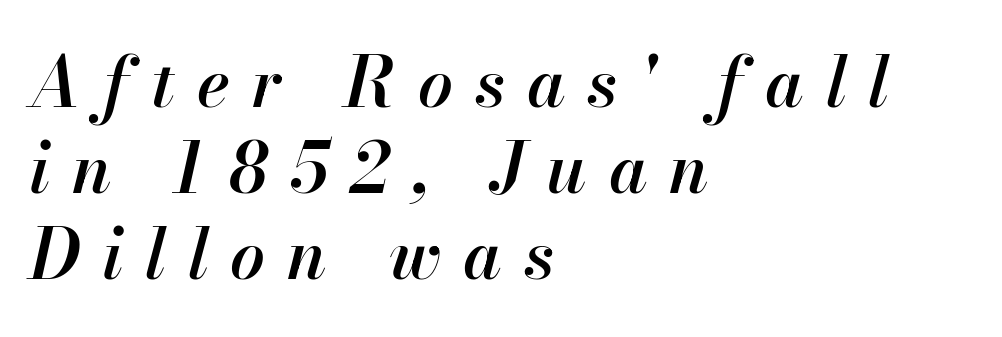
The image shows 69 px semibold type, italic (leaning right); set left-aligned, normal line spacing (1.25x), unusually wide letter spacing (+0.32 em), not underlined; high stroke contrast and a small x-height.
